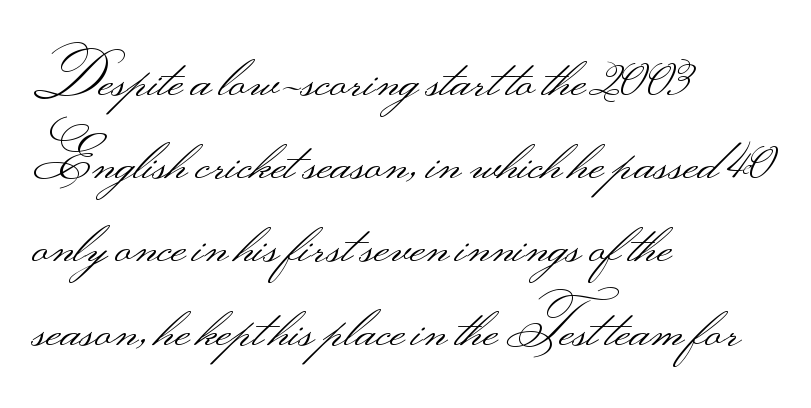
Q: Is the text bold? A: No.
Q: Is the text italic (slanted)? A: Yes.
Q: Is the typeface a serif or a sans-serif typeface? A: Sans-serif.
Q: Is the text underlined? A: No.
Q: How is the paragraph aligned? A: Left-aligned.
Q: Is the spacing between letters normal or unusually wide? A: Normal.
Q: Is the spacing between lines tight, normal or loose? A: Normal.
Q: Width (condensed, normal, or wide)? A: Wide.
Q: Stroke contrast? A: Medium.
Q: Monospaced? A: No.
